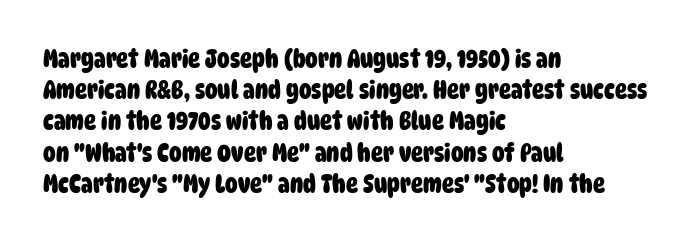
Q: Is the text bold? A: Yes.
Q: Is the text underlined? A: No.
Q: How is the paragraph aligned? A: Left-aligned.
Q: Is the spacing between letters normal or unusually wide? A: Normal.
Q: Is the spacing between lines tight, normal or loose? A: Normal.
